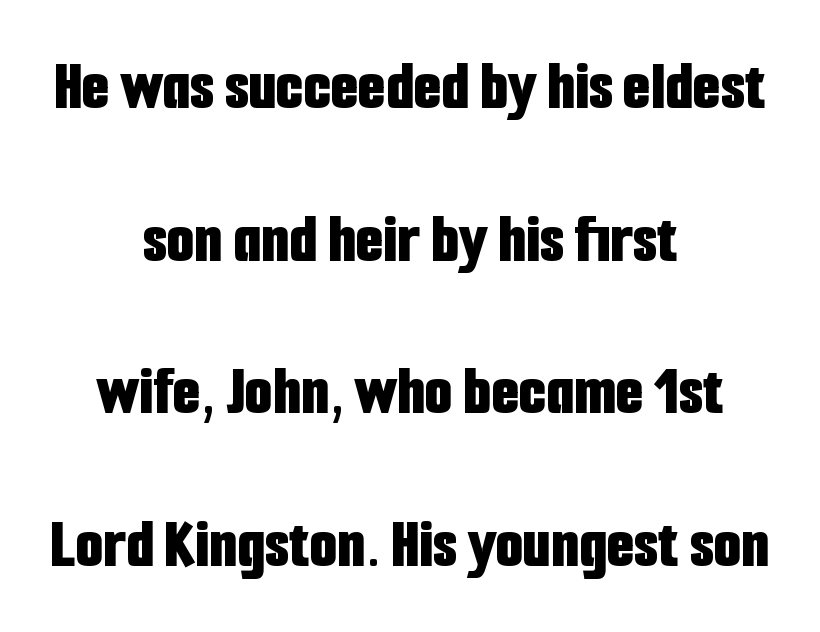
Whoever set this chose breathing room over compactness in the vertical rhythm. Is this a fixed-width face? No — the glyphs have proportional, varying widths. You can tell it's not italic because the verticals are truly vertical. Students, this is bold: see how much ink each stroke carries. Leftover space on each line is divided equally before and after the words.
